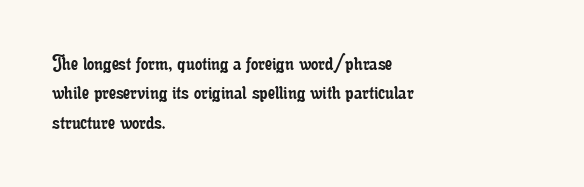
Q: Is the text bold? A: No.
Q: Is the text italic (slanted)? A: No, it is upright.
Q: Is the text underlined? A: No.
Q: How is the paragraph aligned? A: Left-aligned.
Q: Is the spacing between letters normal or unusually wide? A: Normal.
Q: Is the spacing between lines tight, normal or loose? A: Normal.
